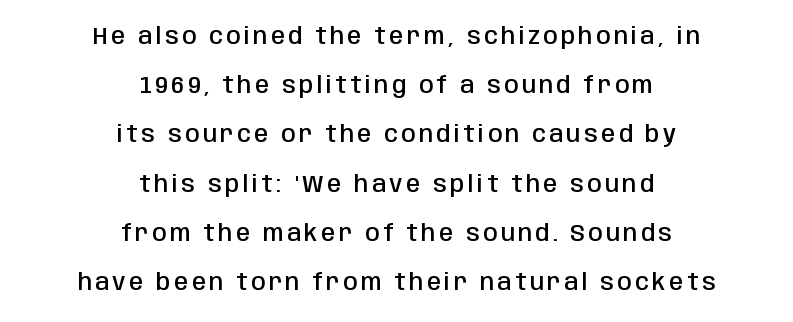
{"italic": "no", "bold": "semi", "underline": "no", "align": "center", "line_spacing": "loose", "line_spacing_ratio": 2.14, "glyph_px": 23}
